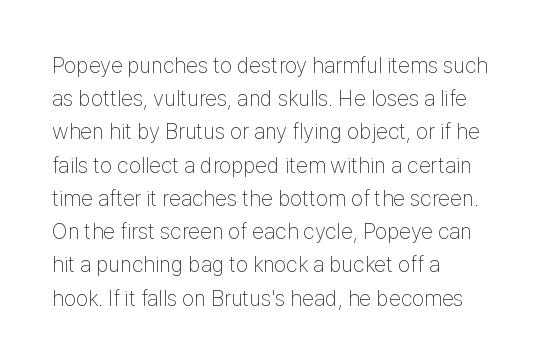
Tall strokes in this sample are plumb rather than angled. Weight: regular or lighter. Tracking value appears to be zero — textbook default spacing. The passage shown stacks its lines at a standard gap. The lines in this sample share a left origin and differ only in where they stop. Anything drawn beneath the words? Only blank space.
